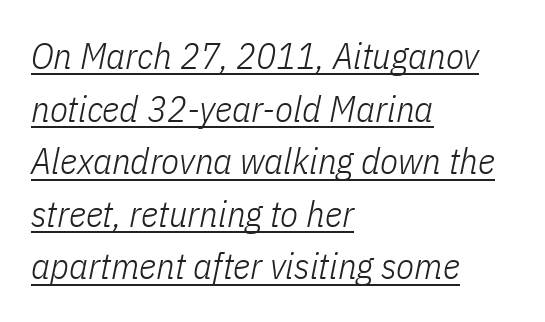
The tracking reads as untouched default to a designer's eye. The vertical gap from one line to the next is medium. Weight class: somewhere from thin through regular. The ragged edge is on the right, which tells us the setting is flush left. Varying glyph widths throughout — classic text-font behaviour. Like a heading marked for emphasis, these lines bear an underscore.
